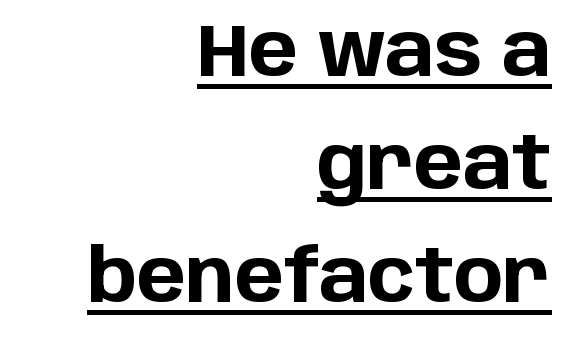
Q: Is the text bold? A: Yes.
Q: Is the text italic (slanted)? A: No, it is upright.
Q: Is the typeface a serif or a sans-serif typeface? A: Sans-serif.
Q: Is the text underlined? A: Yes.
Q: How is the paragraph aligned? A: Right-aligned.
Q: Is the spacing between letters normal or unusually wide? A: Normal.
Q: Is the spacing between lines tight, normal or loose? A: Normal.
Q: Width (condensed, normal, or wide)? A: Normal.
Q: Stroke contrast? A: Low.
Q: x-height? A: Large.
Q: Monospaced? A: No.
